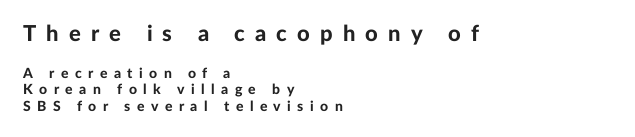
{"italic": "no", "bold": "yes", "underline": "no", "align": "left", "line_spacing_ratio": 1.16, "letter_spacing": "wide", "letter_spacing_em": 0.46, "larger_block": "first", "size_ratio": 1.57, "glyph_px": 22}
